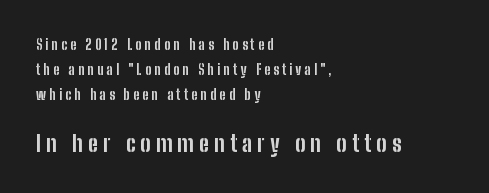
Q: Is the text bold? A: Yes.
Q: Is the text italic (slanted)? A: No, it is upright.
Q: Is the text underlined? A: No.
Q: How is the paragraph aligned? A: Left-aligned.
Q: Is the spacing between letters normal or unusually wide? A: Unusually wide.
Q: Which block of text is set in a larger size, the first (top) or the second (bottom)? A: The second (bottom) one.
